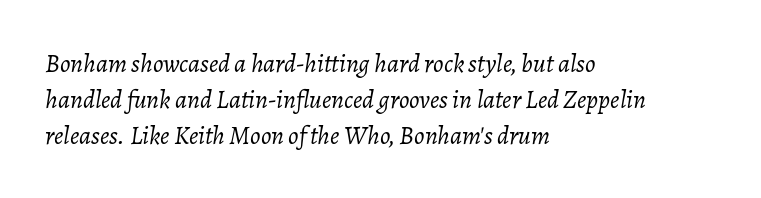
Q: Is the text bold? A: No.
Q: Is the text italic (slanted)? A: Yes, it leans right by about 7 degrees.
Q: Is the text underlined? A: No.
Q: How is the paragraph aligned? A: Left-aligned.
Q: Is the spacing between letters normal or unusually wide? A: Normal.
Q: Is the spacing between lines tight, normal or loose? A: Normal.
